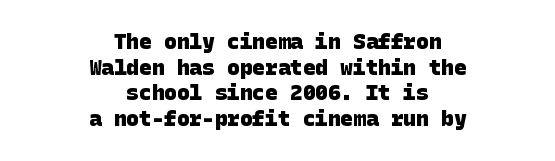
Q: Is the text bold? A: Yes.
Q: Is the text underlined? A: No.
Q: How is the paragraph aligned? A: Centered.
Q: Is the spacing between letters normal or unusually wide? A: Normal.
